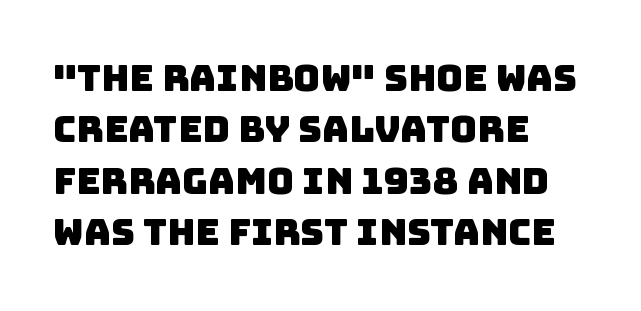
The image shows 37 px sans-serif type; set left-aligned, normal line spacing (1.39x), normal letter spacing, not underlined; low stroke contrast and a large x-height.
